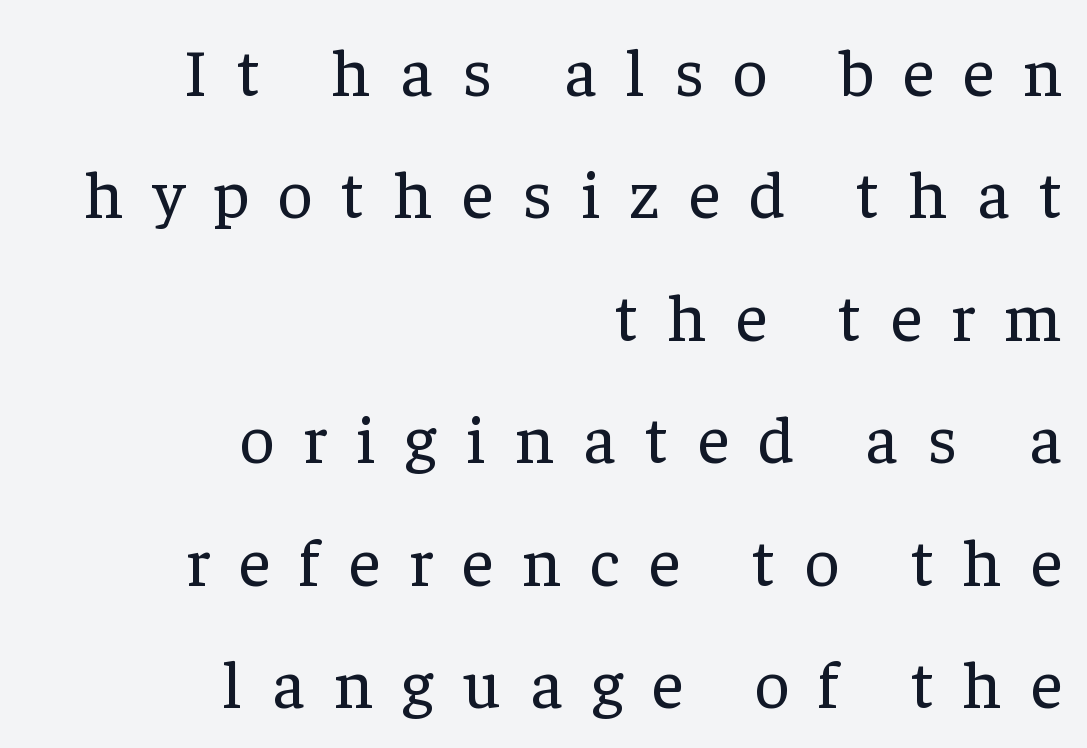
Q: Is the text bold? A: No.
Q: Is the text italic (slanted)? A: No, it is upright.
Q: Is the typeface a serif or a sans-serif typeface? A: Serif.
Q: Is the text underlined? A: No.
Q: How is the paragraph aligned? A: Right-aligned.
Q: Is the spacing between letters normal or unusually wide? A: Unusually wide.
Q: Width (condensed, normal, or wide)? A: Normal.
Q: Stroke contrast? A: Low.
Q: x-height? A: Medium.
Q: Monospaced? A: No.
